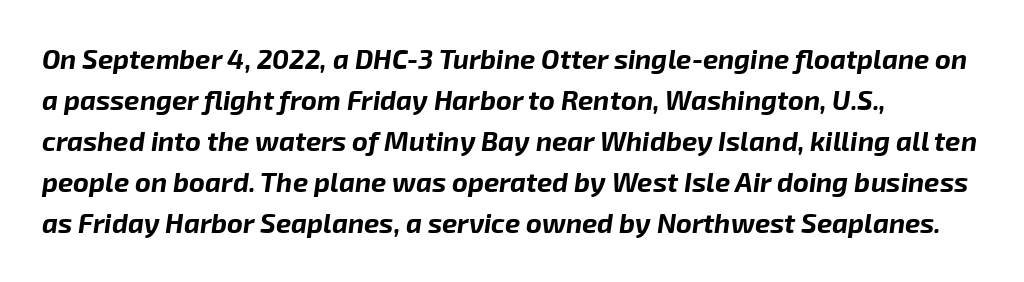
Vertical spacing — default. Tracking value appears to be zero — textbook default spacing. Its strokes are broad and dark, the hallmark of bold type. Compared with a centered layout, this one pins lines to the left instead. Looking at the ascenders, they clearly lean. Check under the words: just untouched page.
